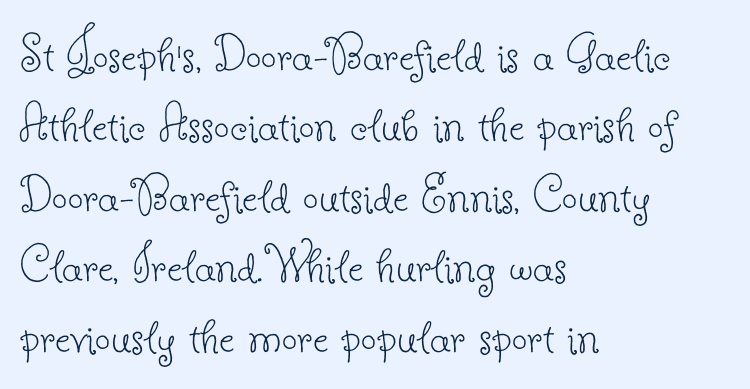
Students, observe: this is what conventionally led text looks like. Short and long lines alike share a common starting point at left. What stands out about the letter spacing? Nothing — it is the standard amount. Caption: face not bold, strokes unweighted. Vertical strokes here are truly vertical.
